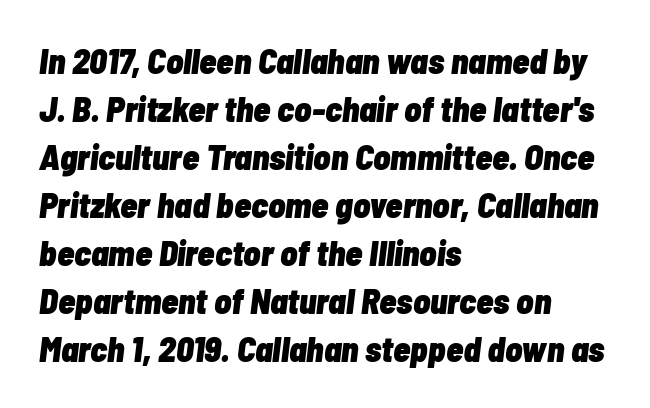
This sample uses an oblique cut, with every glyph tilted off the vertical. A clean baseline with only descenders dipping below it. Inter-character spacing is left at the font's built-in metrics. A dark, heavy texture on the line: the type is bold. If you measured baseline to baseline, you'd find a middling distance.
